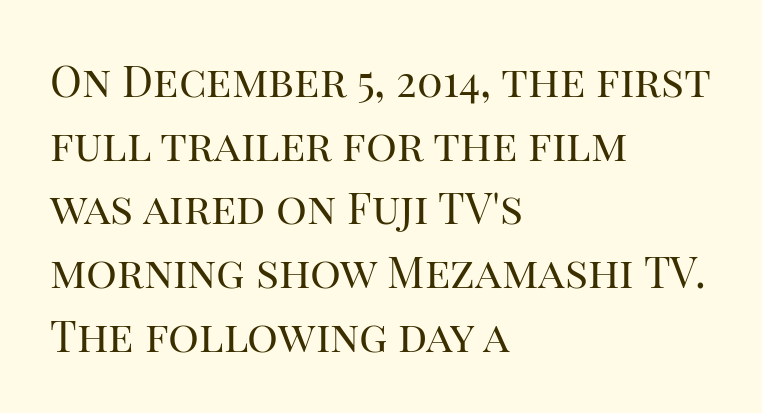
{"serif": "yes", "italic": "no", "bold": "no", "weight": "regular", "width": "normal", "stroke_contrast": "high", "x_height": "large", "monospaced": "no", "underline": "no", "align": "left", "line_spacing": "normal", "line_spacing_ratio": 1.48, "letter_spacing": "normal", "letter_spacing_em": 0.0, "glyph_px": 43}
